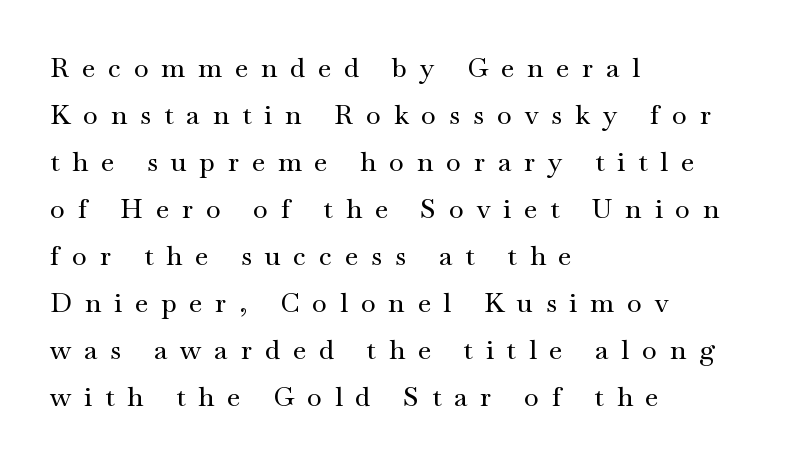
Q: Is the text italic (slanted)? A: No, it is upright.
Q: Is the text underlined? A: No.
Q: How is the paragraph aligned? A: Left-aligned.
Q: Is the spacing between letters normal or unusually wide? A: Unusually wide.
